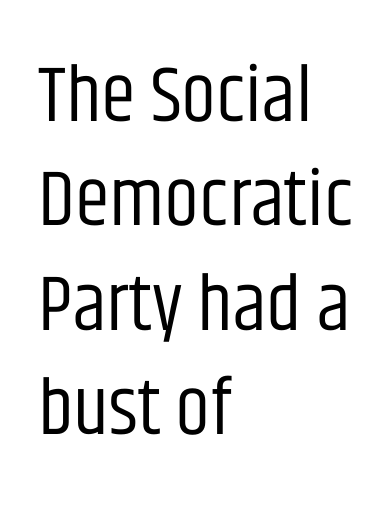
The image shows 79 px regular-weight, condensed sans-serif type, upright; set left-aligned, normal line spacing (1.32x), normal letter spacing, not underlined; low stroke contrast and a large x-height.
